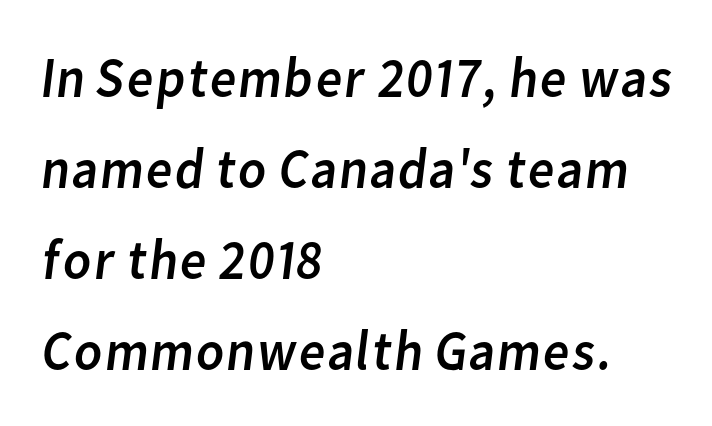
The face used here is a sans, in the tradition of grotesques and geometrics. Left-aligned paragraph, ragged on the right. The passage shown is typed in a proportional face where columns would drift. Descenders hang freely into open space. Each new line begins a customary step beneath the previous one. Words appear dense and cohesive because spacing is normal.
